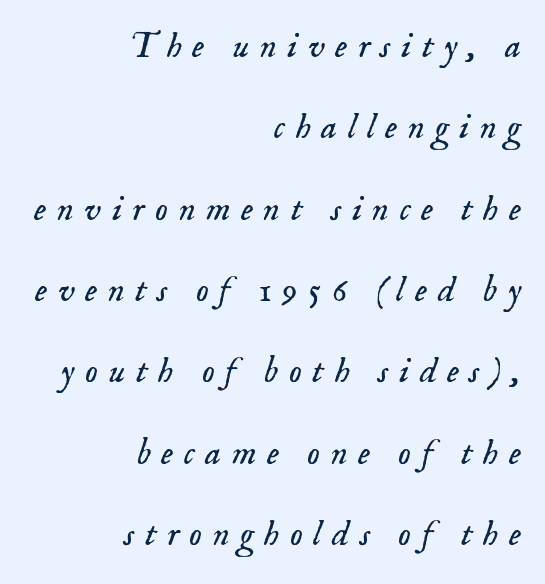
Summary of weight: not heavy and not bold. Think of a printed novel: that variable character pitch is what you see here. This block would shrink considerably if given ordinary leading; it's expanded now. Plain, unruled lines of type. The font family rendered here belongs to the serif group. These lines have a slow, spaced-out rhythm from letter to letter.
